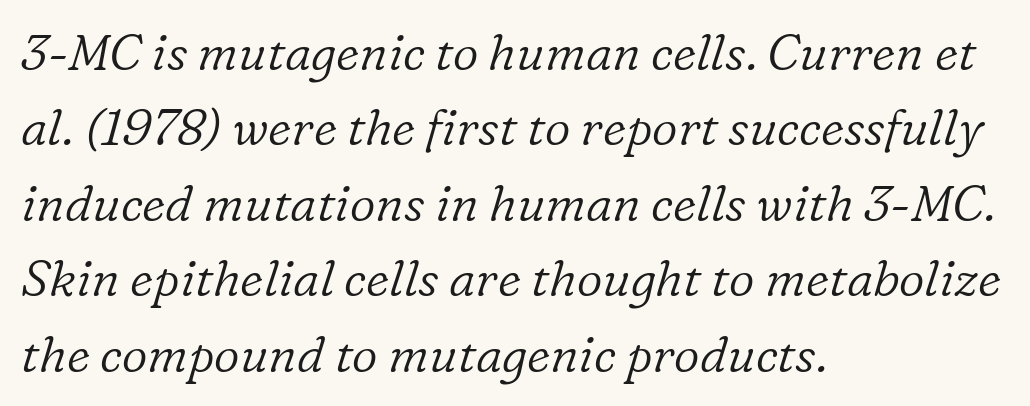
Q: Is the text bold? A: No.
Q: Is the text italic (slanted)? A: Yes, it leans right by about 16 degrees.
Q: Is the typeface a serif or a sans-serif typeface? A: Serif.
Q: Is the text underlined? A: No.
Q: How is the paragraph aligned? A: Left-aligned.
Q: Is the spacing between letters normal or unusually wide? A: Normal.
Q: Is the spacing between lines tight, normal or loose? A: Normal.
Q: Width (condensed, normal, or wide)? A: Normal.
Q: Stroke contrast? A: Low.
Q: x-height? A: Medium.
Q: Monospaced? A: No.
